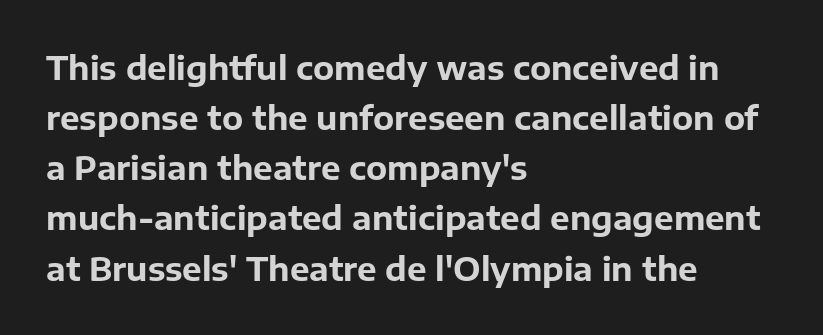
Q: Is the text bold? A: Yes.
Q: Is the text italic (slanted)? A: No, it is upright.
Q: Is the typeface a serif or a sans-serif typeface? A: Sans-serif.
Q: Is the text underlined? A: No.
Q: How is the paragraph aligned? A: Left-aligned.
Q: Is the spacing between letters normal or unusually wide? A: Normal.
Q: Is the spacing between lines tight, normal or loose? A: Normal.
Q: Width (condensed, normal, or wide)? A: Normal.
Q: Stroke contrast? A: Low.
Q: x-height? A: Medium.
Q: Monospaced? A: No.
